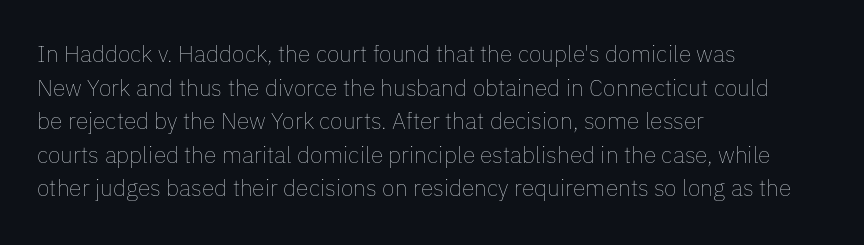
The image shows 23 px text type, upright; set left-aligned, normal line spacing (1.46x), normal letter spacing, not underlined.
